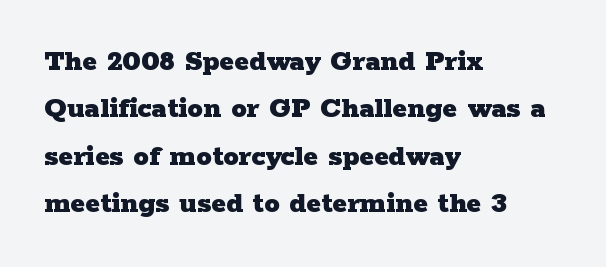
{"serif": "yes", "italic": "no", "bold": "yes", "weight": "heavy", "width": "wide", "stroke_contrast": "low", "x_height": "medium", "monospaced": "no", "underline": "no", "align": "left", "line_spacing": "normal", "line_spacing_ratio": 1.53, "letter_spacing": "normal", "letter_spacing_em": 0.0, "glyph_px": 31}
